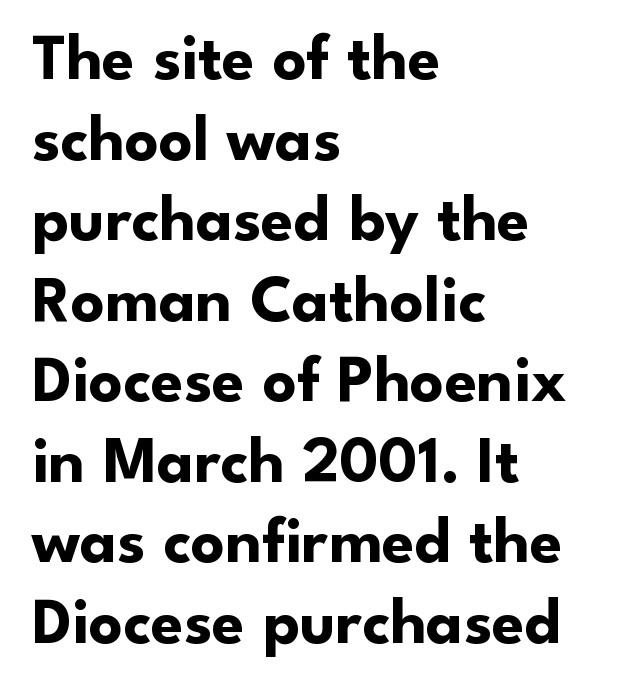
Vertical strokes here are truly vertical. This rendering uses left alignment, leaving the right contour irregular. Think of a printed novel: that variable character pitch is what you see here. This sample uses plain, unmodified letter spacing. This rendering employs a face without finishing strokes, i.e., a sans-serif. Heavy-handed strokes throughout: this text is bold.
